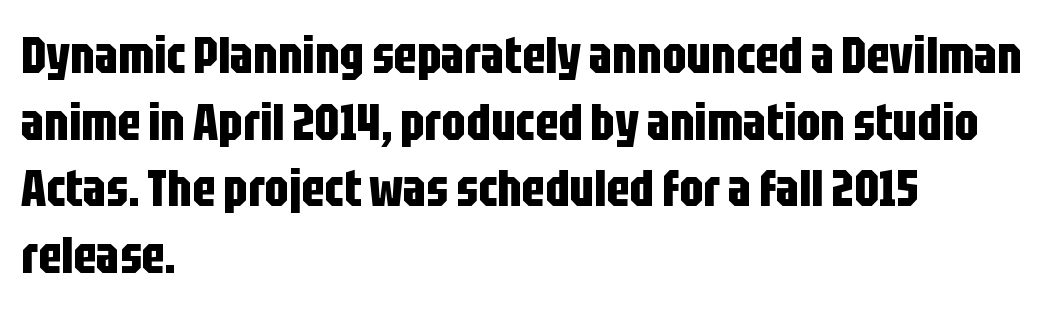
Q: Is the text bold? A: Yes.
Q: Is the text italic (slanted)? A: No, it is upright.
Q: Is the typeface a serif or a sans-serif typeface? A: Sans-serif.
Q: Is the text underlined? A: No.
Q: How is the paragraph aligned? A: Left-aligned.
Q: Is the spacing between letters normal or unusually wide? A: Normal.
Q: Is the spacing between lines tight, normal or loose? A: Normal.
Q: Width (condensed, normal, or wide)? A: Condensed.
Q: Stroke contrast? A: Low.
Q: x-height? A: Large.
Q: Monospaced? A: No.
